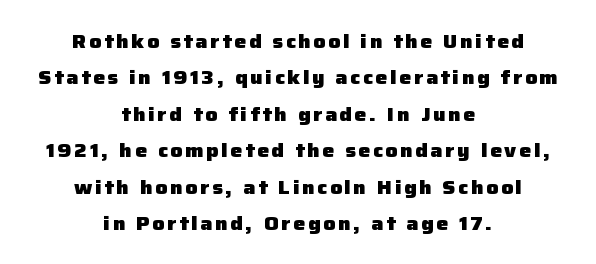
{"italic": "no", "bold": "yes", "underline": "no", "align": "center", "line_spacing_ratio": 1.82, "glyph_px": 20}
